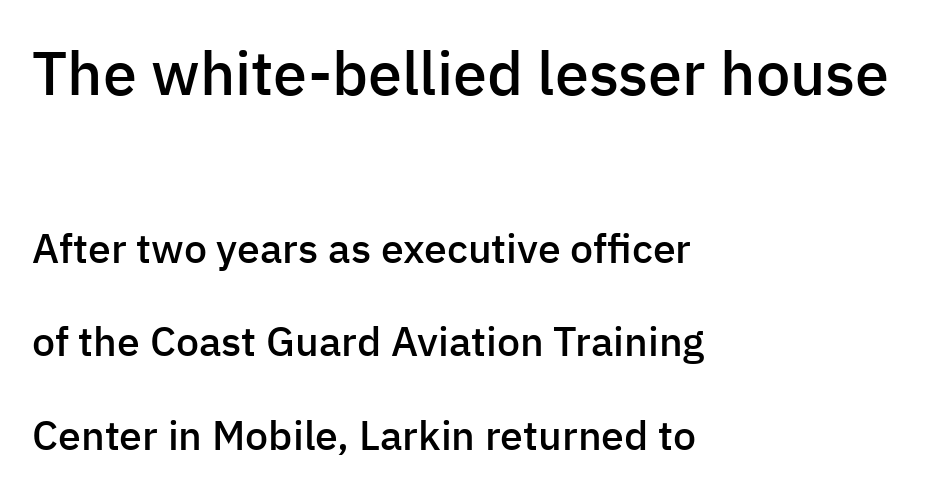
{"serif": "no", "italic": "no", "bold": "semi", "weight": "semibold", "width": "normal", "stroke_contrast": "low", "x_height": "medium", "monospaced": "no", "underline": "no", "align": "left", "line_spacing": "loose", "line_spacing_ratio": 2.28, "letter_spacing": "normal", "letter_spacing_em": 0.0, "larger_block": "first", "size_ratio": 1.49, "glyph_px": 61}
